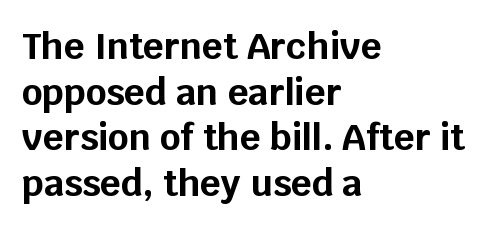
{"serif": "no", "italic": "no", "bold": "yes", "weight": "bold", "width": "normal", "stroke_contrast": "low", "x_height": "large", "monospaced": "no", "underline": "no", "align": "left", "line_spacing": "normal", "line_spacing_ratio": 1.27, "letter_spacing": "normal", "letter_spacing_em": 0.0, "glyph_px": 36}
